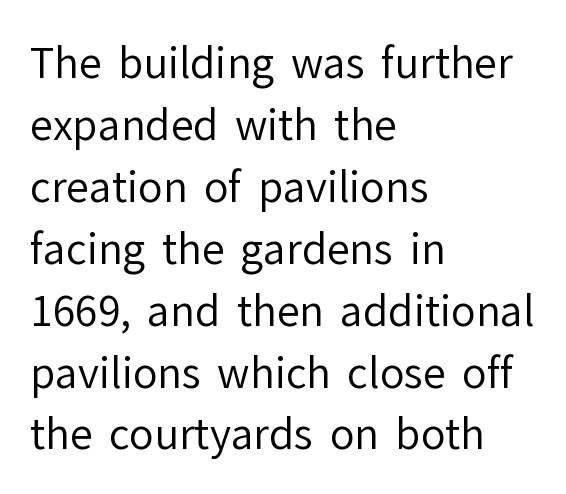
The image shows 41 px regular-weight sans-serif type, upright; set left-aligned, normal line spacing (1.51x), normal letter spacing, not underlined; low stroke contrast and a medium x-height.
